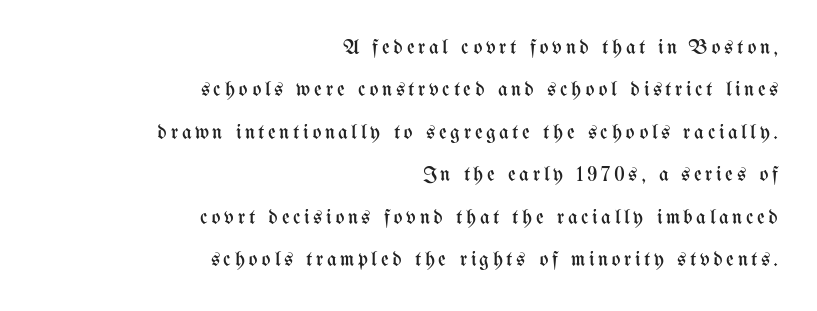
Q: Is the text bold? A: No.
Q: Is the text italic (slanted)? A: No, it is upright.
Q: Is the text underlined? A: No.
Q: How is the paragraph aligned? A: Right-aligned.
Q: Is the spacing between lines tight, normal or loose? A: Loose.
